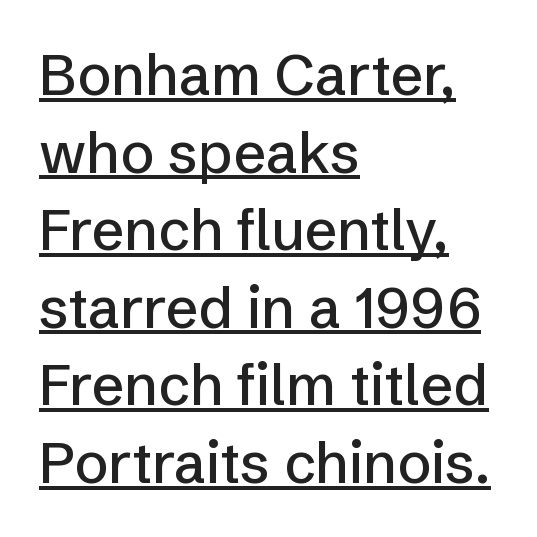
Q: Is the text italic (slanted)? A: No, it is upright.
Q: Is the typeface a serif or a sans-serif typeface? A: Sans-serif.
Q: Is the text underlined? A: Yes.
Q: How is the paragraph aligned? A: Left-aligned.
Q: Is the spacing between letters normal or unusually wide? A: Normal.
Q: Is the spacing between lines tight, normal or loose? A: Normal.
Q: Width (condensed, normal, or wide)? A: Normal.
Q: Stroke contrast? A: Low.
Q: x-height? A: Medium.
Q: Monospaced? A: No.
